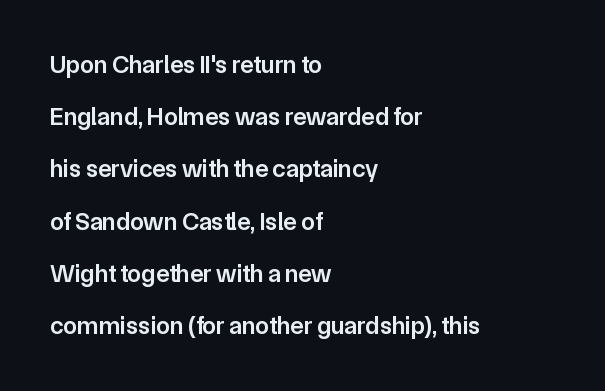
{"italic": "no", "bold": "semi", "underline": "no", "align": "left", "line_spacing": "loose", "line_spacing_ratio": 2.09, "letter_spacing": "normal", "letter_spacing_em": 0.0, "glyph_px": 25}
